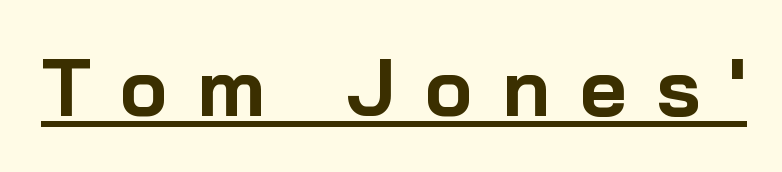
Is there any slant? The stems are plumb. This sample carries an underscore along the baseline area. These words are printed bold, with thick strokes throughout. The face used here is proportionally spaced, like ordinary book or web type. A typesetter would call this heavily tracked-out type.
